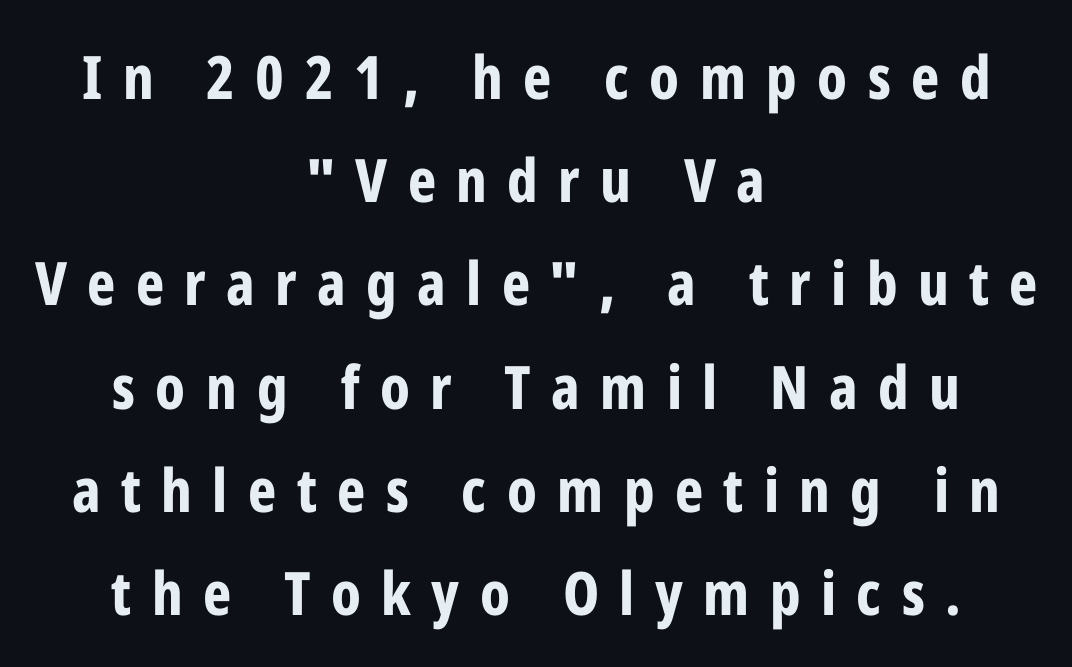
{"serif": "no", "italic": "no", "bold": "yes", "weight": "bold", "width": "condensed", "stroke_contrast": "low", "x_height": "medium", "monospaced": "no", "underline": "no", "align": "center", "line_spacing_ratio": 1.72, "letter_spacing": "wide", "letter_spacing_em": 0.34, "glyph_px": 60}
